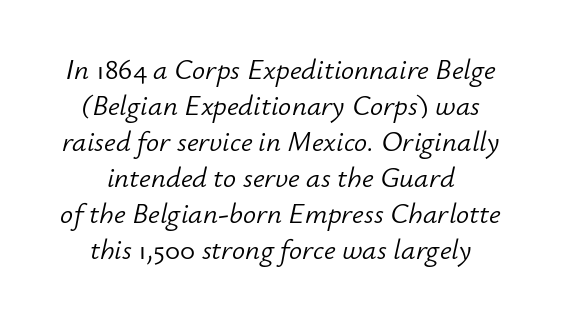
These lines are rendered in a variable-pitch font. The face used here has a pronounced slope to its letters. Is the stroke heavy? The answer is a plain regular-or-lighter. The gap between lines stays unmarked.
